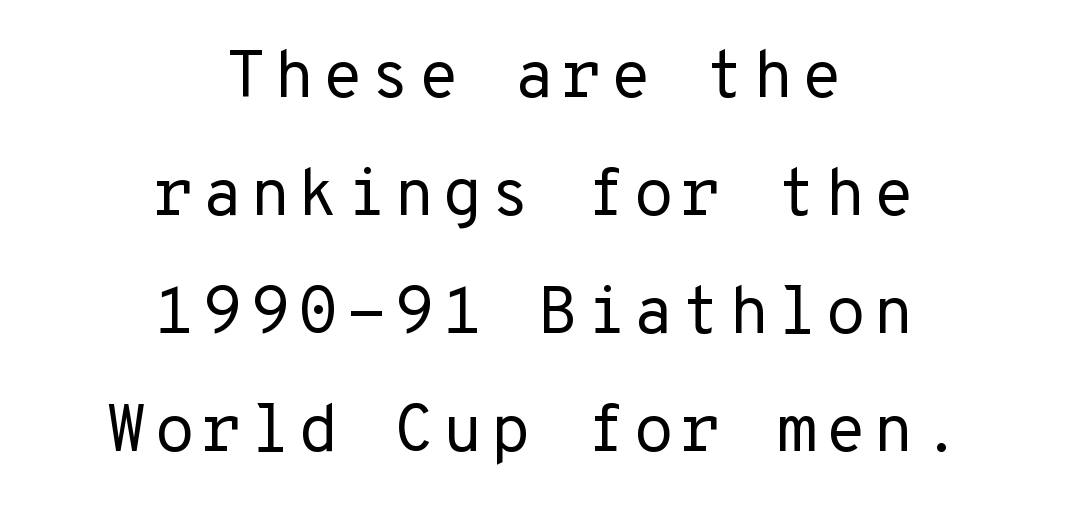
Q: Is the text bold? A: No.
Q: Is the text italic (slanted)? A: No, it is upright.
Q: Is the typeface a serif or a sans-serif typeface? A: Sans-serif.
Q: Is the text underlined? A: No.
Q: How is the paragraph aligned? A: Centered.
Q: Width (condensed, normal, or wide)? A: Normal.
Q: Stroke contrast? A: Low.
Q: x-height? A: Medium.
Q: Monospaced? A: Yes.
